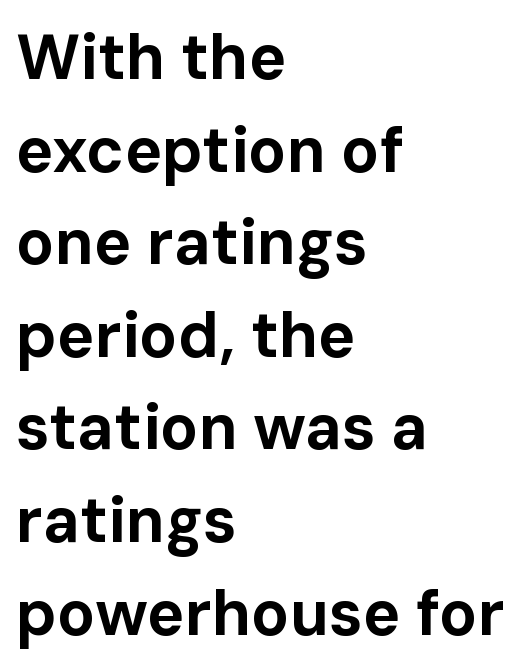
{"serif": "no", "italic": "no", "bold": "yes", "weight": "bold", "width": "normal", "stroke_contrast": "low", "x_height": "medium", "monospaced": "no", "underline": "no", "align": "left", "line_spacing": "normal", "line_spacing_ratio": 1.47, "letter_spacing": "normal", "letter_spacing_em": 0.0, "glyph_px": 63}
